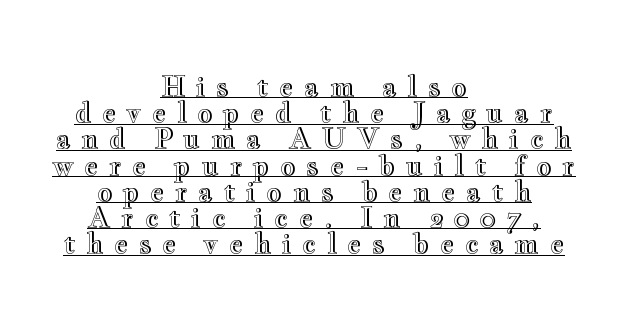
Vertically, the passage feels compressed, each row crowding the next. You can see a thin bar hugging the bottom of the glyphs. Leftover space on each line is divided equally before and after the words. Upright lettering throughout. Look at the tracking — it's clearly loosened, letters drifting apart.
